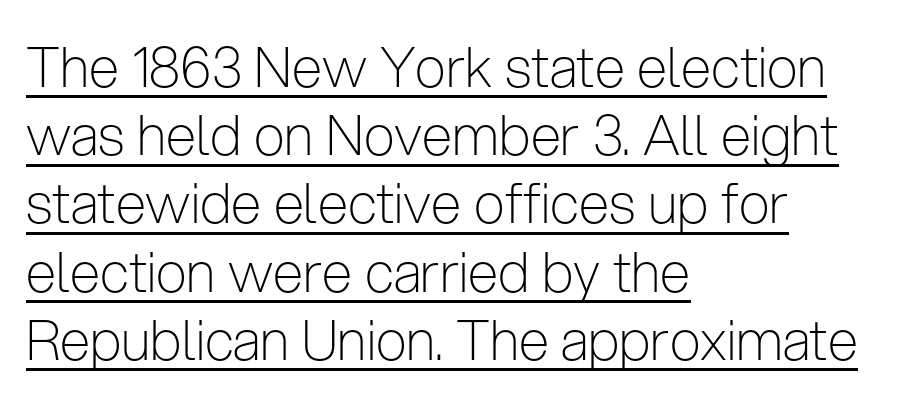
This rendering uses left alignment, leaving the right contour irregular. The rendering keeps characters at their native spacing. Is this a fixed-width face? No — the glyphs have proportional, varying widths. No chunkiness to these letters — they're not bold. Glance below the letters and you will spot a drawn line. A typesetter would mark this as roman, not italic.
